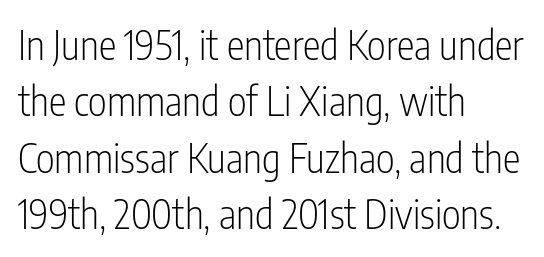
{"serif": "no", "italic": "no", "bold": "no", "weight": "light", "width": "condensed", "stroke_contrast": "low", "x_height": "medium", "monospaced": "no", "underline": "no", "align": "left", "line_spacing": "normal", "line_spacing_ratio": 1.41, "letter_spacing": "normal", "letter_spacing_em": 0.0, "glyph_px": 40}
